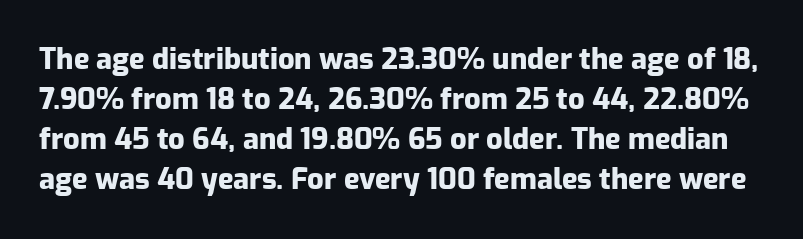
{"serif": "no", "italic": "no", "bold": "yes", "weight": "heavy", "width": "normal", "stroke_contrast": "low", "x_height": "medium", "monospaced": "no", "underline": "no", "line_spacing": "normal", "line_spacing_ratio": 1.38, "letter_spacing": "normal", "letter_spacing_em": 0.0, "glyph_px": 29}
